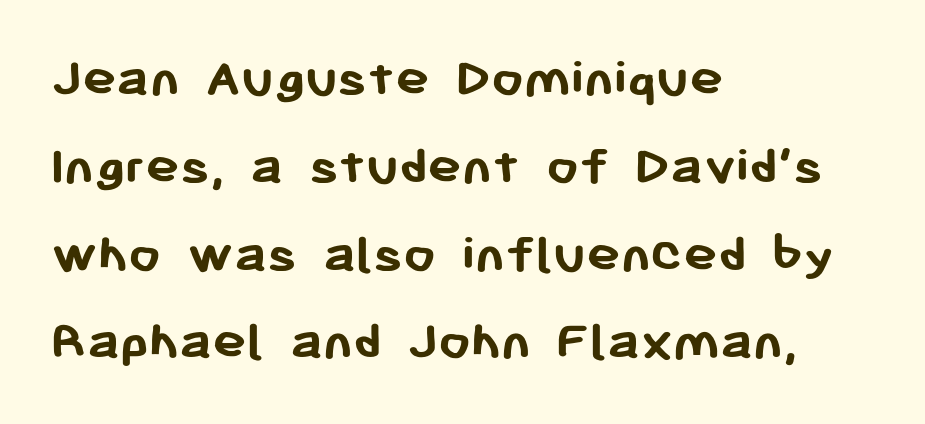
{"serif": "no", "italic": "no", "bold": "yes", "weight": "semibold", "width": "normal", "stroke_contrast": "low", "x_height": "medium", "monospaced": "no", "underline": "no", "align": "left", "line_spacing": "normal", "line_spacing_ratio": 1.54, "letter_spacing": "normal", "letter_spacing_em": 0.0, "glyph_px": 57}
